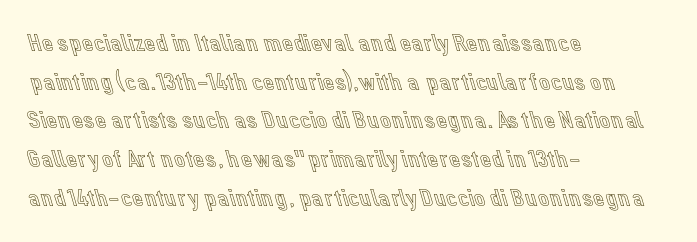
{"underline": "no", "align": "left", "line_spacing": "normal", "line_spacing_ratio": 1.55, "letter_spacing": "normal", "letter_spacing_em": 0.0, "glyph_px": 25}
